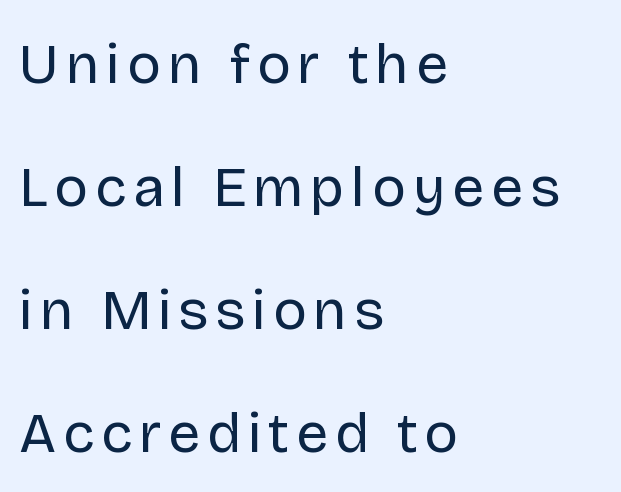
Q: Is the text bold? A: No.
Q: Is the text italic (slanted)? A: No, it is upright.
Q: Is the typeface a serif or a sans-serif typeface? A: Sans-serif.
Q: Is the text underlined? A: No.
Q: How is the paragraph aligned? A: Left-aligned.
Q: Is the spacing between lines tight, normal or loose? A: Loose.
Q: Width (condensed, normal, or wide)? A: Normal.
Q: Stroke contrast? A: Low.
Q: x-height? A: Large.
Q: Monospaced? A: No.
